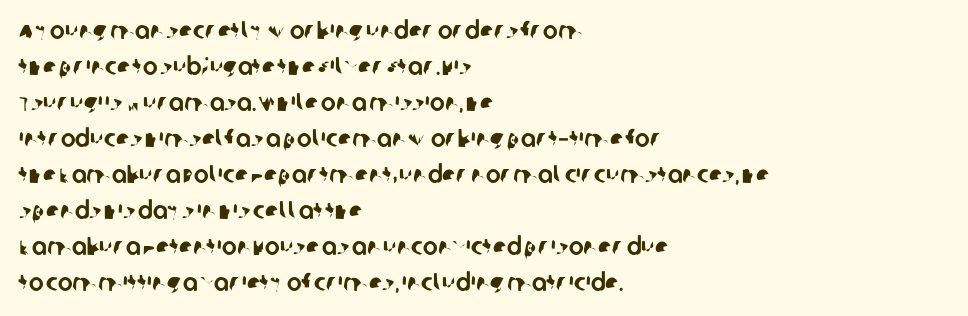
Casual observation: everything's shoved over to the left. In terms of letterspacing, this is plain default setting. The zone under the glyphs is completely vacant. This sample keeps an unexceptional amount of space between lines.
